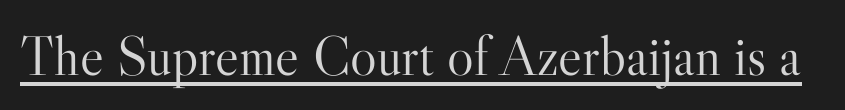
Q: Is the text bold? A: No.
Q: Is the text italic (slanted)? A: No, it is upright.
Q: Is the typeface a serif or a sans-serif typeface? A: Serif.
Q: Is the text underlined? A: Yes.
Q: Is the spacing between letters normal or unusually wide? A: Normal.
Q: Width (condensed, normal, or wide)? A: Normal.
Q: Stroke contrast? A: High.
Q: x-height? A: Small.
Q: Monospaced? A: No.
